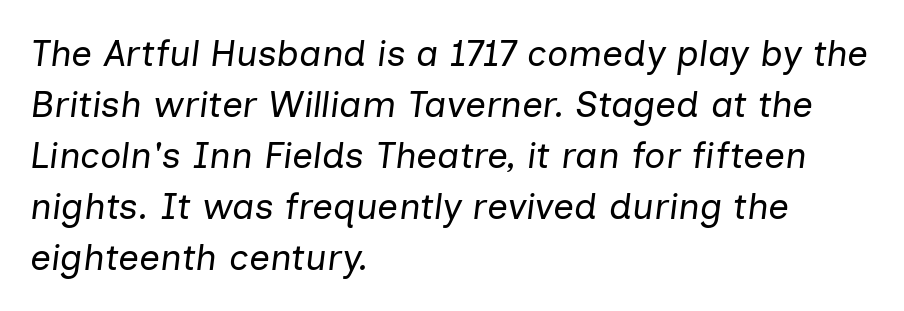
Q: Is the text bold? A: No.
Q: Is the text italic (slanted)? A: Yes, it leans right by about 7 degrees.
Q: Is the text underlined? A: No.
Q: How is the paragraph aligned? A: Left-aligned.
Q: Is the spacing between letters normal or unusually wide? A: Normal.
Q: Is the spacing between lines tight, normal or loose? A: Normal.
Q: Width (condensed, normal, or wide)? A: Normal.
Q: Stroke contrast? A: Low.
Q: x-height? A: Medium.
Q: Monospaced? A: No.
